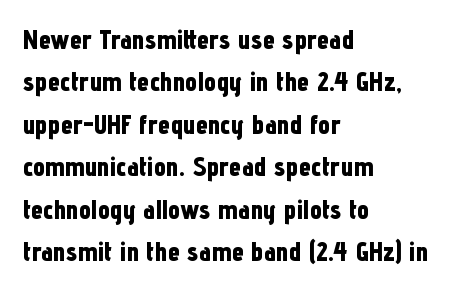
{"italic": "no", "bold": "yes", "underline": "no", "align": "left", "line_spacing": "normal", "line_spacing_ratio": 1.57, "letter_spacing": "normal", "letter_spacing_em": 0.0, "glyph_px": 27}
